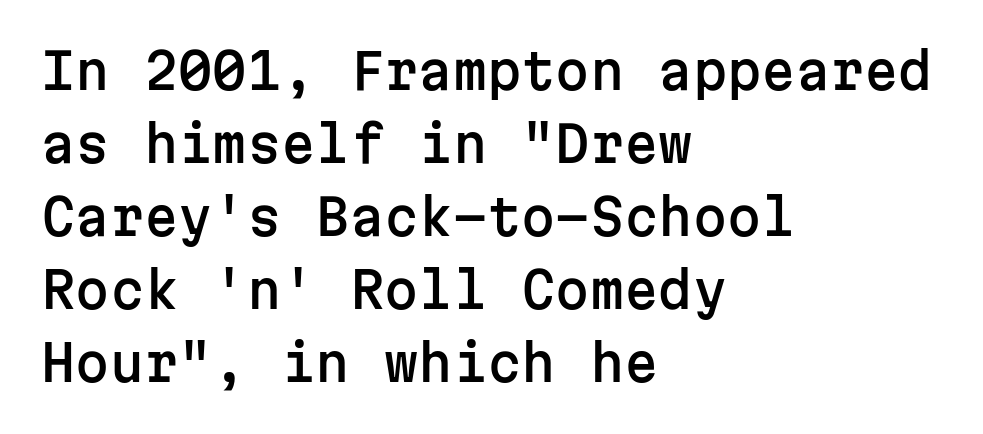
{"serif": "no", "italic": "no", "width": "normal", "stroke_contrast": "low", "x_height": "medium", "monospaced": "yes", "underline": "no", "align": "left", "line_spacing": "normal", "line_spacing_ratio": 1.49, "letter_spacing": "normal", "letter_spacing_em": 0.0, "glyph_px": 49}
